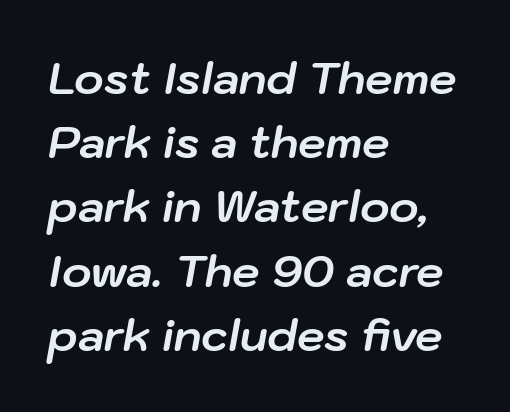
Plenty of ink on the page — the face is bold. Interline gaps are of average width in this sample. The line texture is even and compact thanks to regular tracking. Line starts are locked; line ends wander. Every character sits at an angle, as italics do. Varying glyph widths throughout — classic text-font behaviour.
